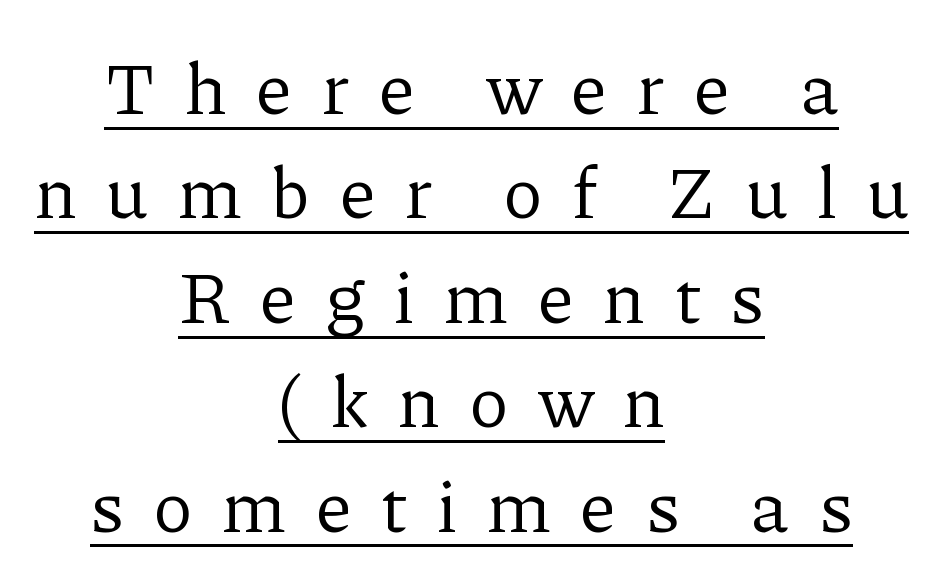
Q: Is the text bold? A: No.
Q: Is the text italic (slanted)? A: No, it is upright.
Q: Is the typeface a serif or a sans-serif typeface? A: Serif.
Q: Is the text underlined? A: Yes.
Q: How is the paragraph aligned? A: Centered.
Q: Is the spacing between letters normal or unusually wide? A: Unusually wide.
Q: Is the spacing between lines tight, normal or loose? A: Normal.
Q: Width (condensed, normal, or wide)? A: Normal.
Q: Stroke contrast? A: Low.
Q: x-height? A: Medium.
Q: Monospaced? A: No.
